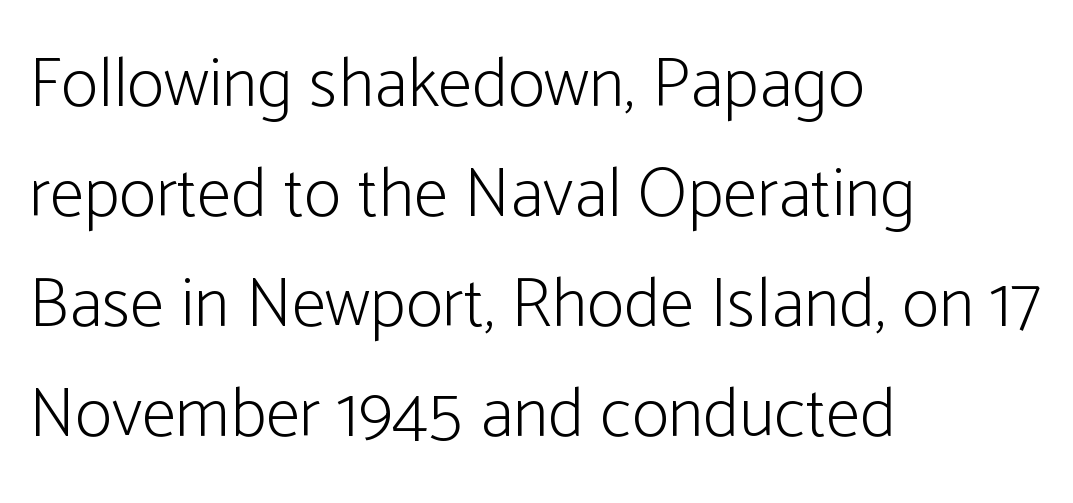
The image shows 70 px light, condensed sans-serif type, upright; set left-aligned, normal line spacing (1.57x), normal letter spacing, not underlined; low stroke contrast and a medium x-height.
